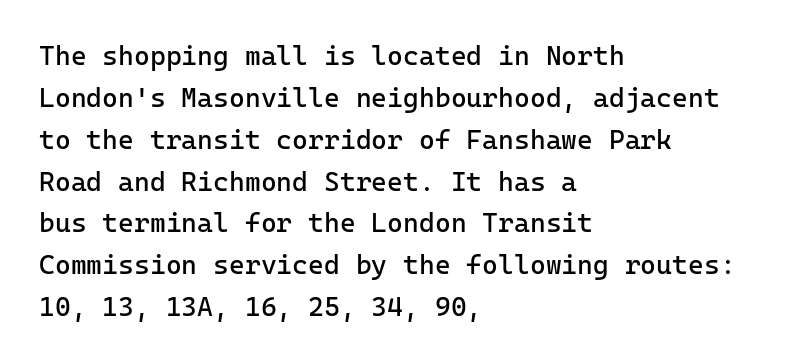
Q: Is the text bold? A: No.
Q: Is the text italic (slanted)? A: No, it is upright.
Q: Is the text underlined? A: No.
Q: How is the paragraph aligned? A: Left-aligned.
Q: Is the spacing between letters normal or unusually wide? A: Normal.
Q: Is the spacing between lines tight, normal or loose? A: Normal.
